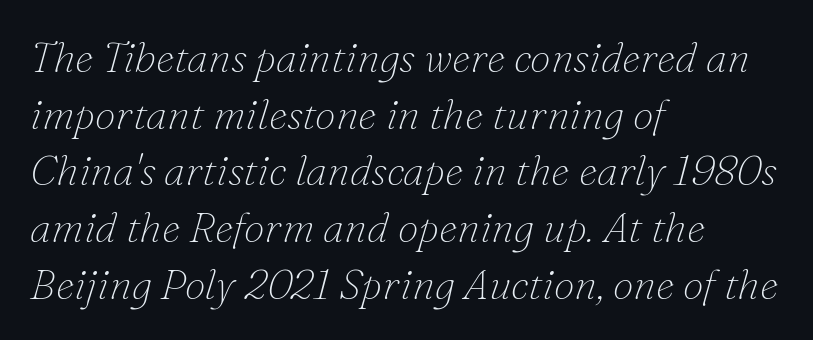
You can tell it's italic because the verticals aren't actually vertical. Bold? No — there's no thickening of the strokes. The leading is moderate, giving the passage an even texture. Glance below the letters and you will spot only blank space. Inter-character spacing is left at the font's built-in metrics. Stroke terminals: seriffed.
